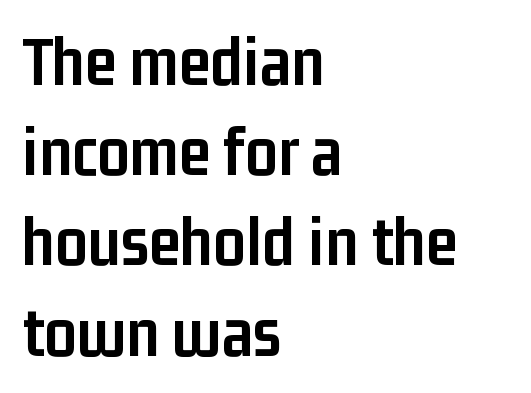
The rendering keeps characters at their native spacing. Words float on clear page, feet unadorned. Leftover space on each line is placed entirely after the last word. No italicization has been applied; the sample stays upright. This rendering employs a face without finishing strokes, i.e., a sans-serif. Is this a fixed-width face? No — the glyphs have proportional, varying widths.
